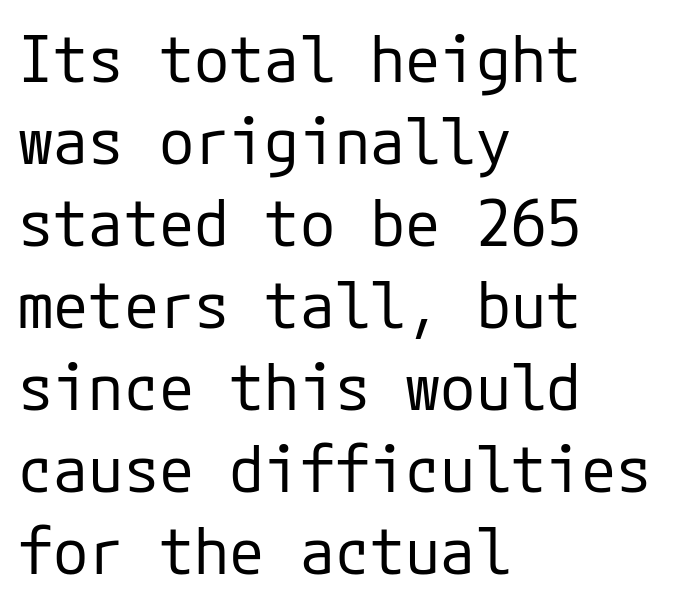
Q: Is the text bold? A: No.
Q: Is the text italic (slanted)? A: No, it is upright.
Q: Is the typeface a serif or a sans-serif typeface? A: Sans-serif.
Q: Is the text underlined? A: No.
Q: How is the paragraph aligned? A: Left-aligned.
Q: Is the spacing between letters normal or unusually wide? A: Normal.
Q: Is the spacing between lines tight, normal or loose? A: Normal.
Q: Width (condensed, normal, or wide)? A: Normal.
Q: Stroke contrast? A: Low.
Q: x-height? A: Medium.
